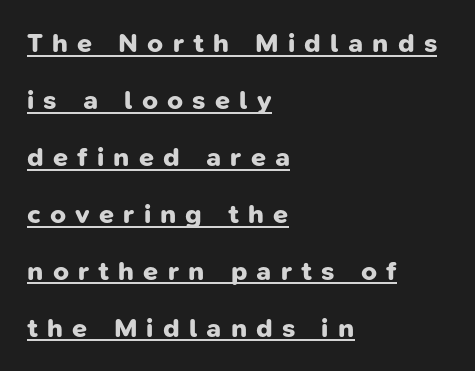
{"bold": "yes", "underline": "yes", "align": "left", "line_spacing": "loose", "line_spacing_ratio": 2.11, "letter_spacing": "wide", "letter_spacing_em": 0.34, "glyph_px": 27}
